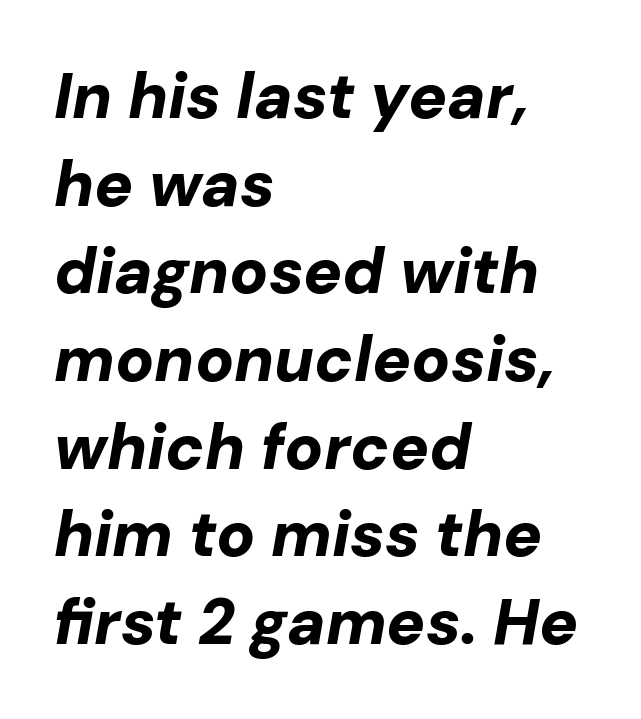
The image shows 64 px bold type, italic (leaning right); set left-aligned, normal line spacing (1.37x), normal letter spacing, not underlined; low stroke contrast and a medium x-height.
